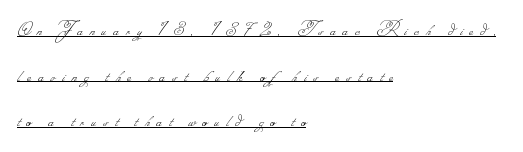
The image shows 20 px text type; set left-aligned, loose line spacing (2.28x), unusually wide letter spacing (+0.37 em), underlined.
